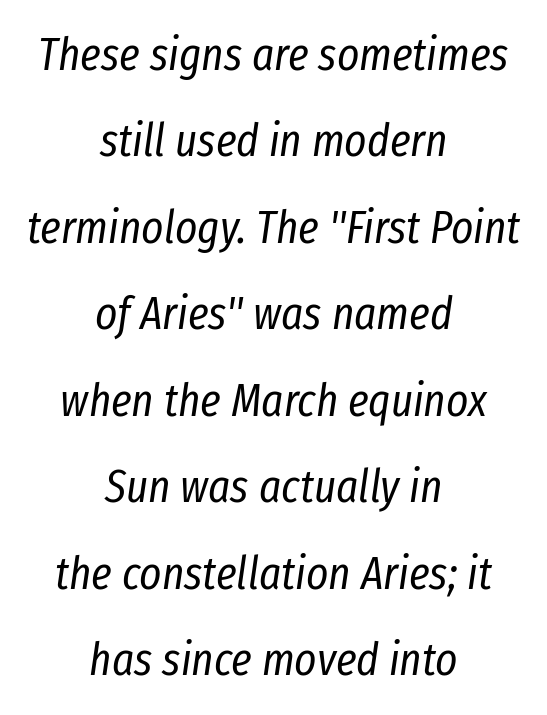
These lines keep a tight, regular rhythm from letter to letter. Is the type heavy? It reads as light-to-regular instead. Bare-footed words on every line. The face used here is proportionally spaced, like ordinary book or web type.
